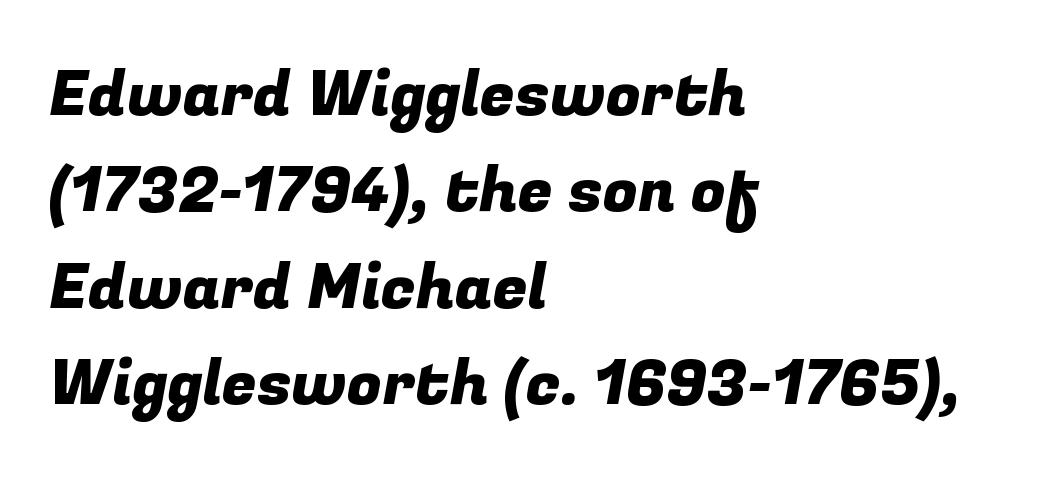
Q: Is the typeface a serif or a sans-serif typeface? A: Sans-serif.
Q: Is the text underlined? A: No.
Q: How is the paragraph aligned? A: Left-aligned.
Q: Is the spacing between letters normal or unusually wide? A: Normal.
Q: Is the spacing between lines tight, normal or loose? A: Normal.
Q: Width (condensed, normal, or wide)? A: Normal.
Q: Stroke contrast? A: Low.
Q: x-height? A: Medium.
Q: Monospaced? A: No.
